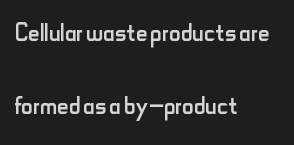
Q: Is the text bold? A: No.
Q: Is the text italic (slanted)? A: No, it is upright.
Q: Is the typeface a serif or a sans-serif typeface? A: Sans-serif.
Q: Is the text underlined? A: No.
Q: How is the paragraph aligned? A: Left-aligned.
Q: Is the spacing between letters normal or unusually wide? A: Normal.
Q: Is the spacing between lines tight, normal or loose? A: Loose.
Q: Width (condensed, normal, or wide)? A: Condensed.
Q: Stroke contrast? A: Low.
Q: x-height? A: Small.
Q: Monospaced? A: No.
